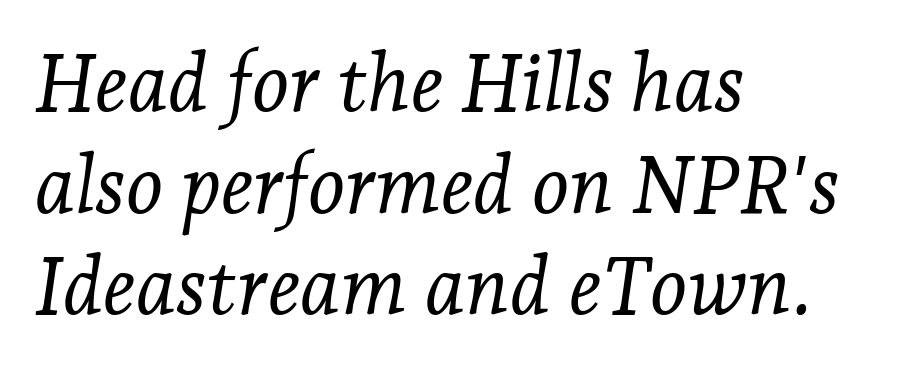
{"serif": "yes", "italic": "yes", "lean": "right", "slant_degrees": 7, "bold": "no", "weight": "light", "width": "normal", "stroke_contrast": "low", "x_height": "medium", "monospaced": "no", "underline": "no", "align": "left", "line_spacing": "normal", "line_spacing_ratio": 1.27, "letter_spacing": "normal", "letter_spacing_em": 0.0, "glyph_px": 80}
